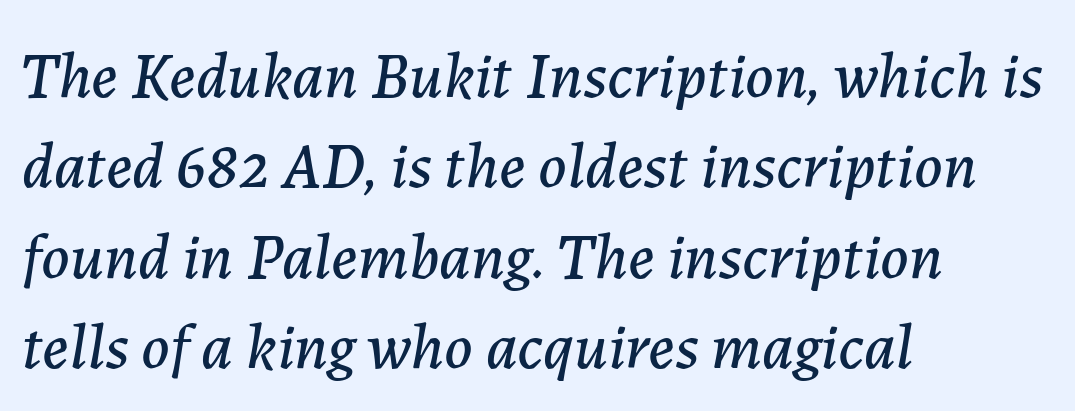
Q: Is the text italic (slanted)? A: Yes, it leans right by about 7 degrees.
Q: Is the text underlined? A: No.
Q: How is the paragraph aligned? A: Left-aligned.
Q: Is the spacing between letters normal or unusually wide? A: Normal.
Q: Is the spacing between lines tight, normal or loose? A: Normal.
Q: Width (condensed, normal, or wide)? A: Normal.
Q: Stroke contrast? A: Low.
Q: x-height? A: Medium.
Q: Monospaced? A: No.
